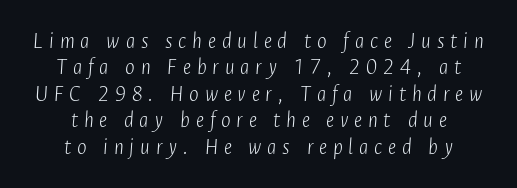
{"italic": "yes", "lean": "right", "slant_degrees": 4, "bold": "no", "underline": "no", "align": "center", "line_spacing": "tight", "line_spacing_ratio": 1.15, "letter_spacing": "wide", "letter_spacing_em": 0.25, "glyph_px": 23}
